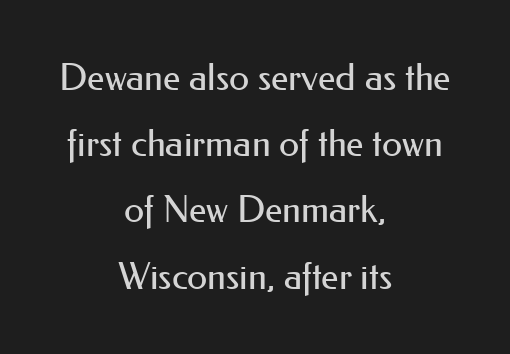
Q: Is the text bold? A: No.
Q: Is the text italic (slanted)? A: No, it is upright.
Q: Is the typeface a serif or a sans-serif typeface? A: Sans-serif.
Q: Is the text underlined? A: No.
Q: How is the paragraph aligned? A: Centered.
Q: Is the spacing between letters normal or unusually wide? A: Normal.
Q: Width (condensed, normal, or wide)? A: Normal.
Q: Stroke contrast? A: Medium.
Q: x-height? A: Small.
Q: Monospaced? A: No.
